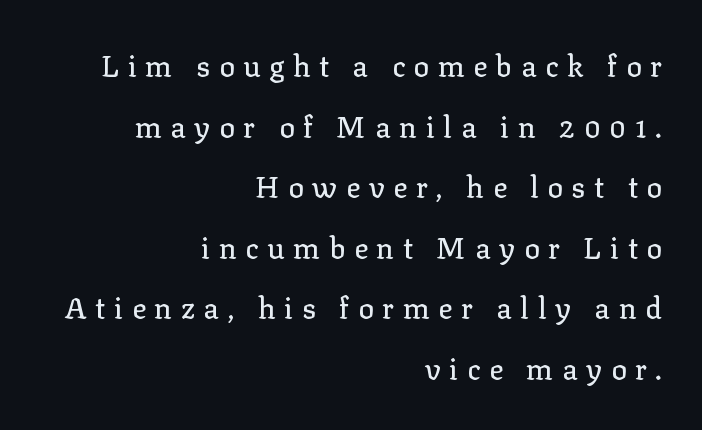
The image shows 29 px serif type, upright; set right-aligned, loose line spacing (2.09x), unusually wide letter spacing (+0.3 em), not underlined; low stroke contrast and a medium x-height.
